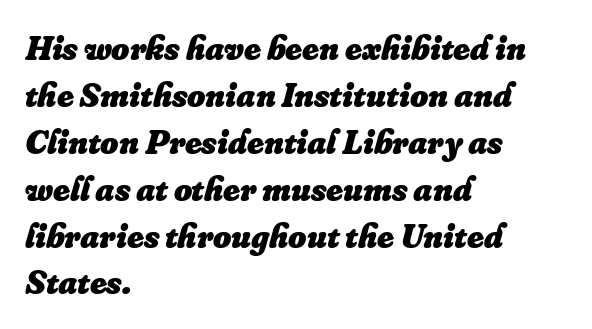
The image shows 35 px heavy type, italic (leaning right); set left-aligned, normal line spacing (1.34x), normal letter spacing, not underlined; low stroke contrast and a small x-height.
